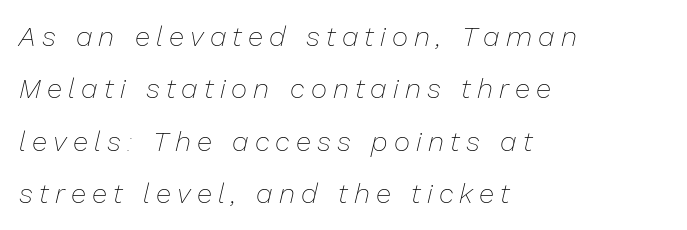
{"italic": "yes", "lean": "right", "slant_degrees": 13, "bold": "no", "weight": "thin", "width": "normal", "stroke_contrast": "low", "x_height": "medium", "monospaced": "no", "underline": "no", "align": "left", "line_spacing_ratio": 1.87, "letter_spacing": "wide", "letter_spacing_em": 0.22, "glyph_px": 28}
